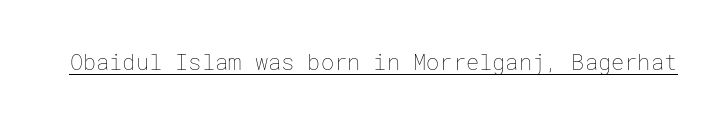
The image shows 22 px text type, upright; set normal letter spacing, underlined.
